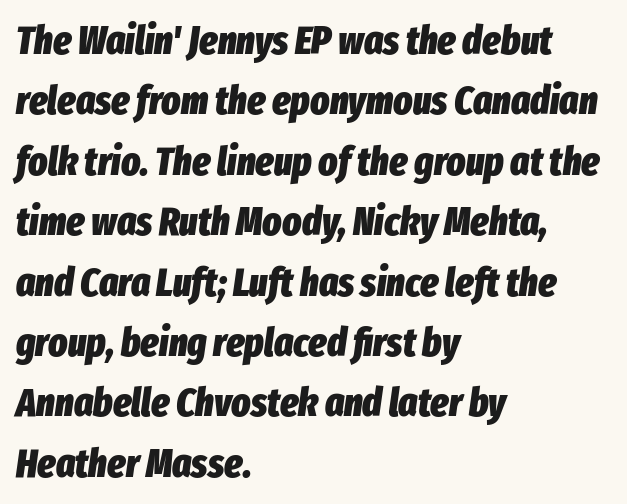
Q: Is the text bold? A: Yes.
Q: Is the text italic (slanted)? A: Yes, it leans right by about 8 degrees.
Q: Is the text underlined? A: No.
Q: How is the paragraph aligned? A: Left-aligned.
Q: Is the spacing between letters normal or unusually wide? A: Normal.
Q: Is the spacing between lines tight, normal or loose? A: Normal.
Q: Width (condensed, normal, or wide)? A: Condensed.
Q: Stroke contrast? A: Low.
Q: x-height? A: Medium.
Q: Monospaced? A: No.
